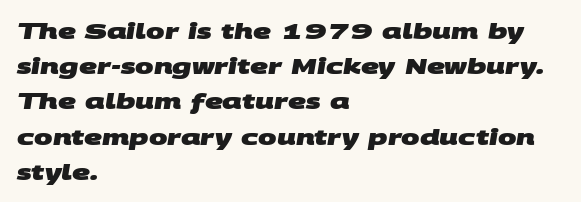
The image shows 22 px bold type; set left-aligned, normal line spacing (1.6x), normal letter spacing, not underlined.
